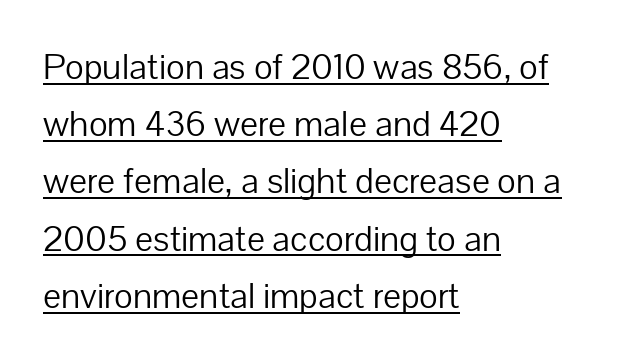
Q: Is the text bold? A: No.
Q: Is the text italic (slanted)? A: No, it is upright.
Q: Is the typeface a serif or a sans-serif typeface? A: Sans-serif.
Q: Is the text underlined? A: Yes.
Q: How is the paragraph aligned? A: Left-aligned.
Q: Is the spacing between letters normal or unusually wide? A: Normal.
Q: Is the spacing between lines tight, normal or loose? A: Normal.
Q: Width (condensed, normal, or wide)? A: Normal.
Q: Stroke contrast? A: Low.
Q: x-height? A: Medium.
Q: Monospaced? A: No.
